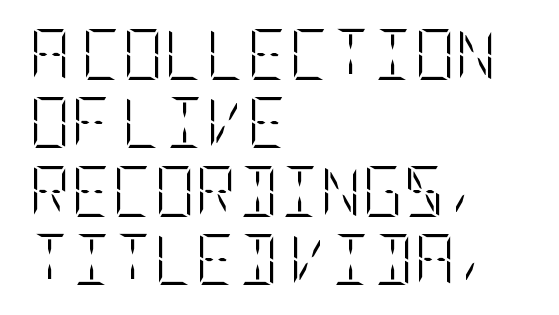
{"italic": "no", "bold": "no", "weight": "light", "width": "condensed", "stroke_contrast": "low", "x_height": "large", "underline": "no", "align": "left", "line_spacing": "normal", "line_spacing_ratio": 1.34, "letter_spacing": "normal", "letter_spacing_em": 0.0, "glyph_px": 51}
